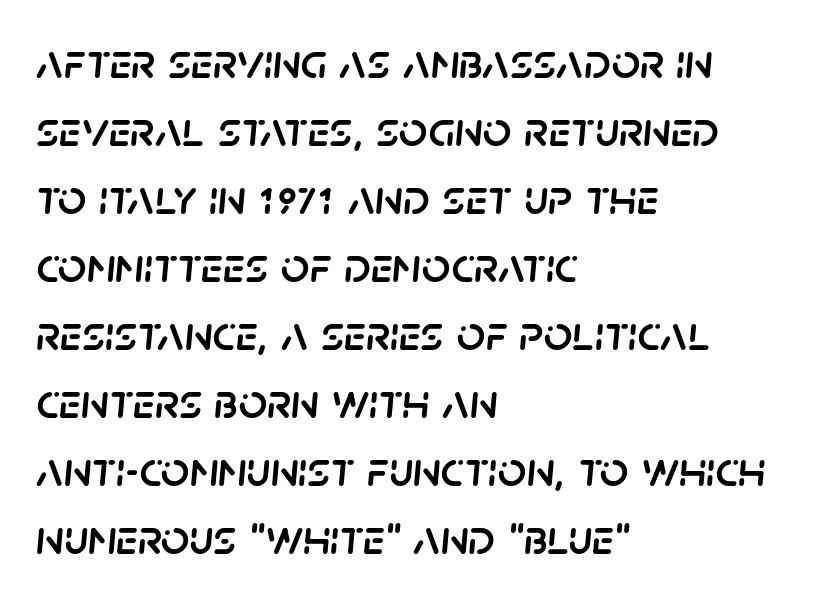
The image shows 50 px text type, italic (leaning right); set left-aligned, normal line spacing (1.36x), normal letter spacing, not underlined; low stroke contrast and a large x-height.
